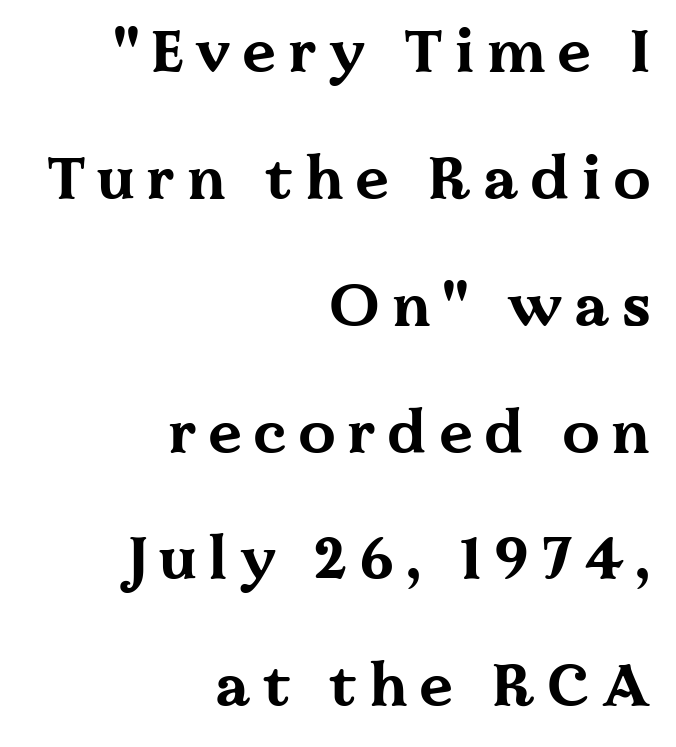
Rule under the text: the space is simply empty. Italic? Not at all — the glyphs are vertical. Each letter keeps its own natural width here, so spacing adapts to shape. The glyphs in this specimen are seriffed.
